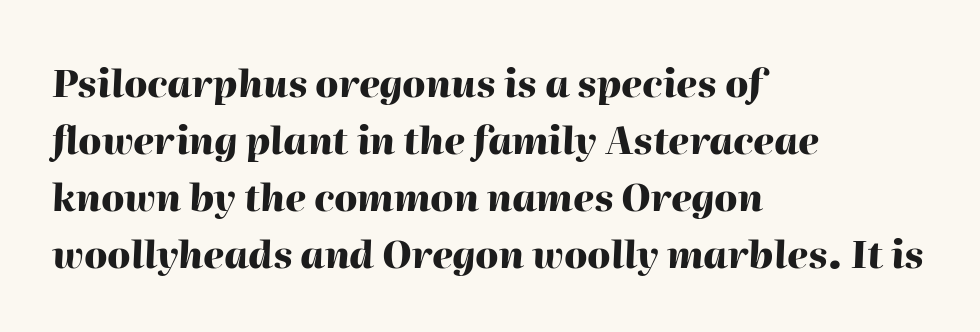
The image shows 38 px heavy type, italic (leaning right); set left-aligned, normal line spacing (1.5x), normal letter spacing, not underlined; high stroke contrast and a medium x-height.
